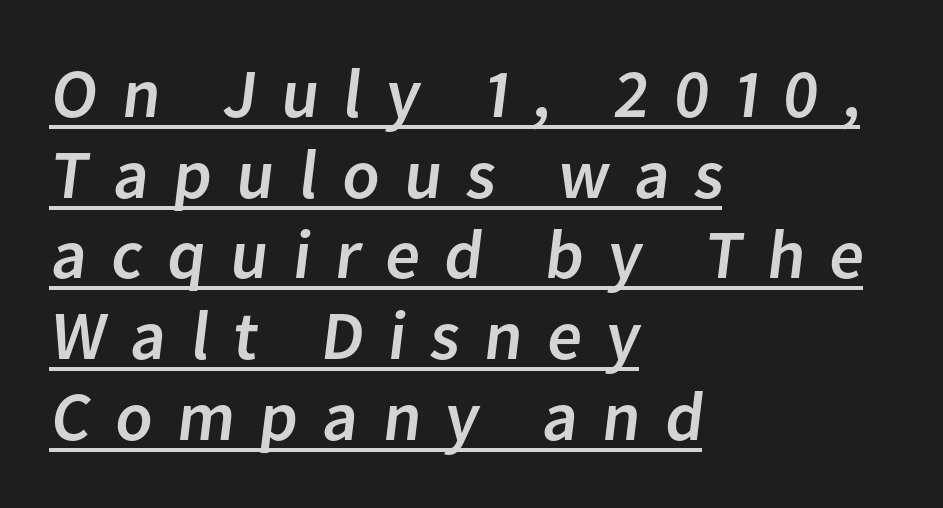
Q: Is the typeface a serif or a sans-serif typeface? A: Sans-serif.
Q: Is the text underlined? A: Yes.
Q: How is the paragraph aligned? A: Left-aligned.
Q: Is the spacing between letters normal or unusually wide? A: Unusually wide.
Q: Width (condensed, normal, or wide)? A: Normal.
Q: Stroke contrast? A: Low.
Q: x-height? A: Medium.
Q: Monospaced? A: No.
